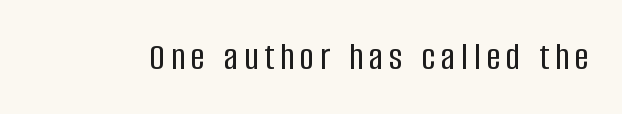
{"serif": "no", "italic": "no", "width": "condensed", "stroke_contrast": "low", "x_height": "large", "monospaced": "no", "underline": "no", "glyph_px": 39}
